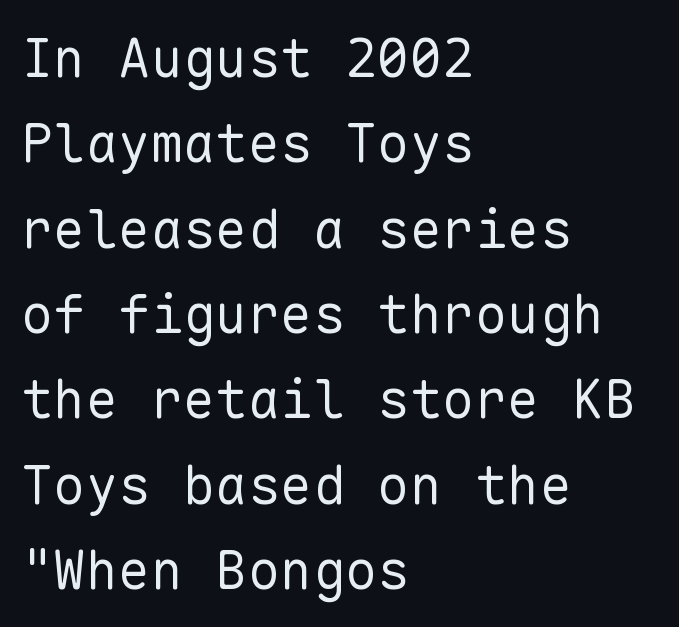
Weight class: somewhere from thin through regular. Students, observe: this is what conventionally led text looks like. Rendered with straight, roman letterforms. You could count columns in this text — the font is strictly monospaced.
